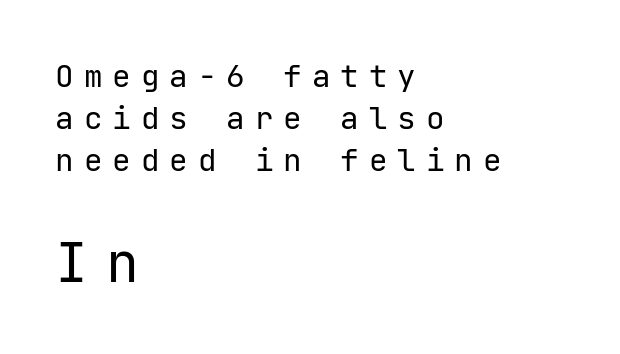
The image shows 55 px regular-weight sans-serif type, upright; set left-aligned, normal line spacing (1.35x), unusually wide letter spacing (+0.32 em), not underlined; the second (bottom) block is 1.77x larger; low stroke contrast and a medium x-height.
